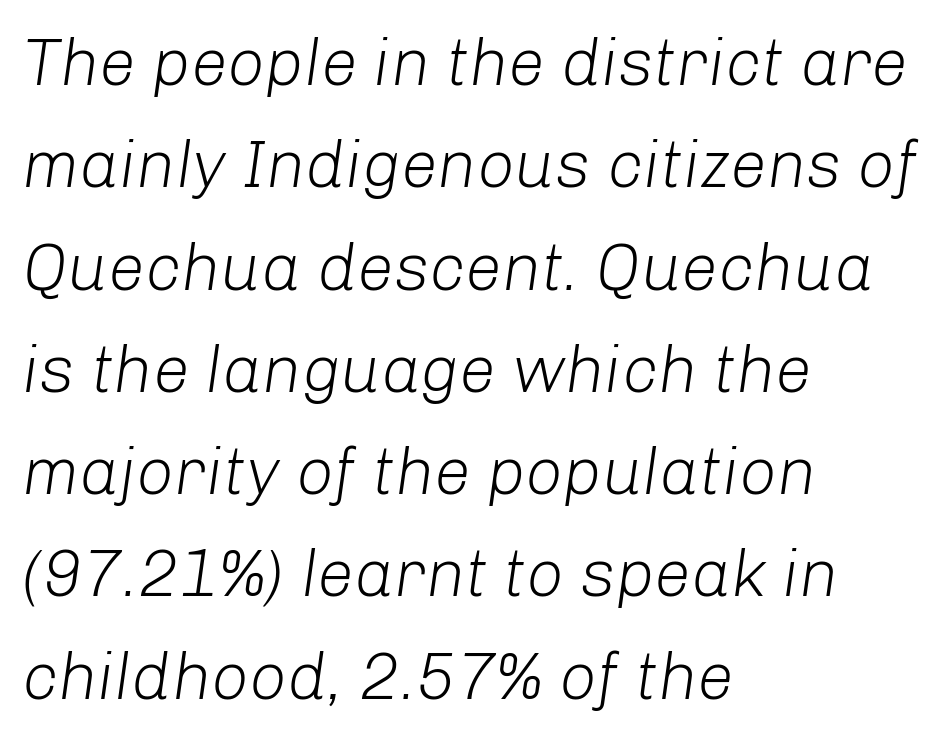
The specimen reads as italic at a glance. The leading is moderate, giving the passage an even texture. Underlining? Definitely not there. What stands out about the letter spacing? Nothing — it is the standard amount. The passage shown is typed in a proportional face where columns would drift.
